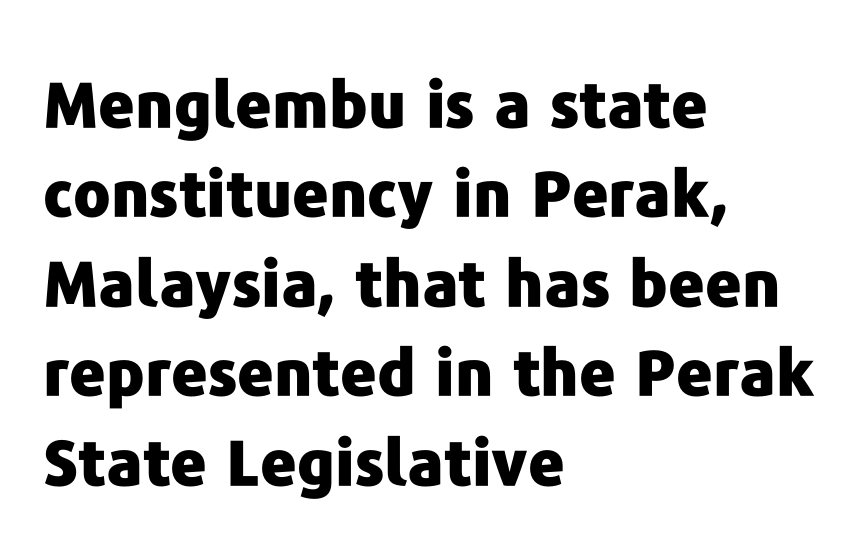
Summary of weight: heavy, a full bold. Varying glyph widths throughout — classic text-font behaviour. If you drew a line through each stem, it would be perfectly vertical. This sample uses a sans-serif face. Leading: standard.
